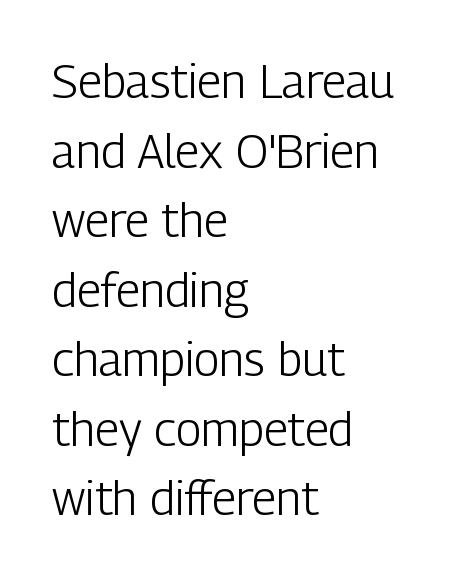
Is there any slant? The stems are plumb. Letters rest on an invisible, unmarked baseline. Tracking value appears to be zero — textbook default spacing. Which margin do the lines hug? The left one — the right edge is uneven.
